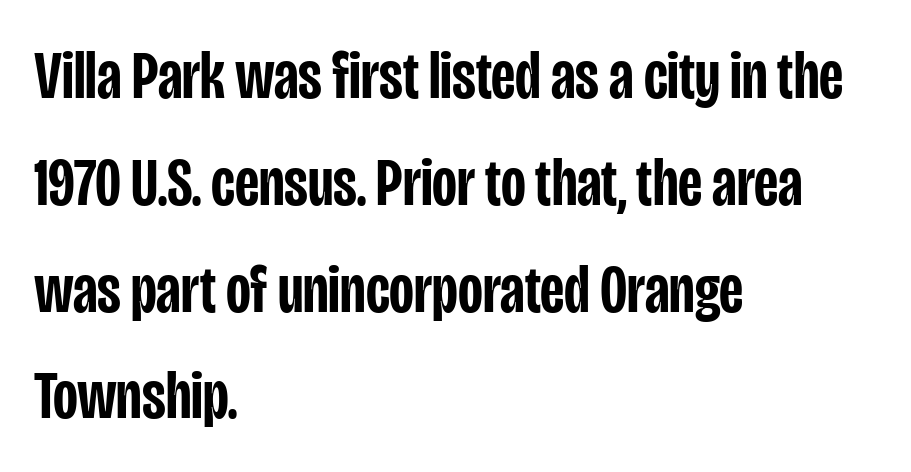
Underlining? Definitely not there. How would I describe the line gaps? Plain and ordinary. Standard letterfit; no display-style spreading of the glyphs. Caption: multi-line text, flush left, ragged right. Examine the stroke ends and you'll find no serifs. Vertical strokes here are truly vertical.
